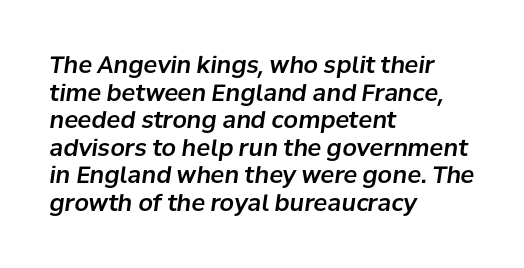
Casual observation: everything's shoved over to the left. The glyphs look as if they've been sheared to an angle. Just letters on the line, the space beneath them empty. The face used here is rendered with its standard letterfit.
